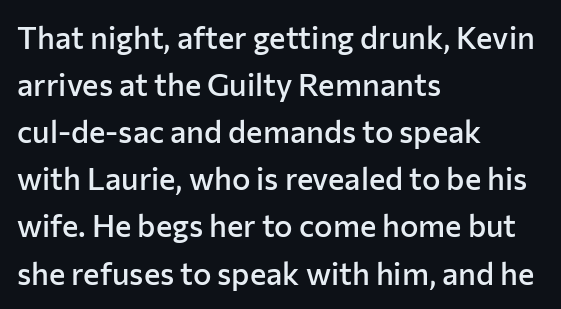
Q: Is the text bold? A: Semi-bold.
Q: Is the text italic (slanted)? A: No, it is upright.
Q: Is the typeface a serif or a sans-serif typeface? A: Sans-serif.
Q: Is the text underlined? A: No.
Q: How is the paragraph aligned? A: Left-aligned.
Q: Is the spacing between letters normal or unusually wide? A: Normal.
Q: Is the spacing between lines tight, normal or loose? A: Normal.
Q: Width (condensed, normal, or wide)? A: Normal.
Q: Stroke contrast? A: Low.
Q: x-height? A: Medium.
Q: Monospaced? A: No.
